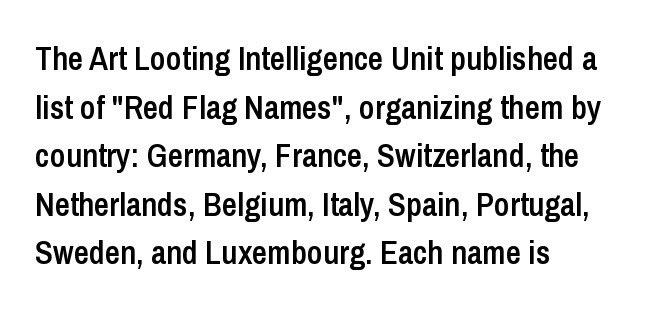
{"serif": "no", "italic": "no", "bold": "semi", "weight": "semibold", "width": "condensed", "stroke_contrast": "low", "x_height": "medium", "monospaced": "no", "underline": "no", "align": "left", "line_spacing": "normal", "line_spacing_ratio": 1.47, "letter_spacing": "normal", "letter_spacing_em": 0.0, "glyph_px": 33}
